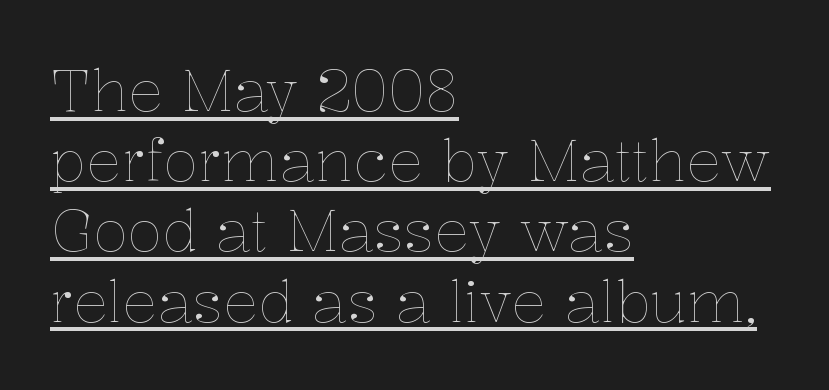
The image shows 58 px thin type, upright; set left-aligned, line spacing 1.21x, normal letter spacing, underlined; low stroke contrast and a medium x-height.
